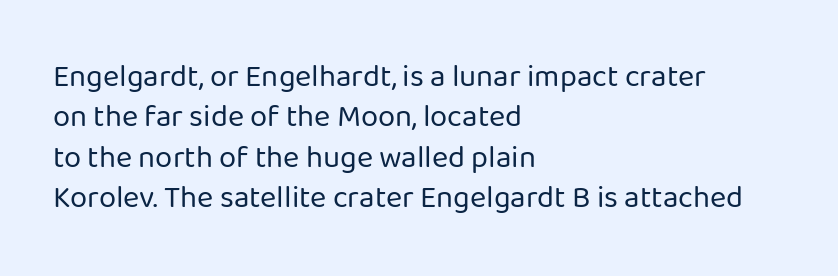
The image shows 31 px regular-weight sans-serif type, upright; set left-aligned, normal line spacing (1.3x), normal letter spacing, not underlined; low stroke contrast and a medium x-height.
